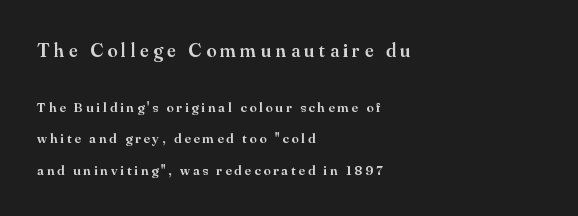
Notice how the stems are strictly vertical — no italics here. Look at the tracking — it's clearly loosened, letters drifting apart. The words here are not underlined. Top chunk: large. Bottom chunk: small. The ragged edge is on the right, which tells us the setting is flush left. Does the leading feel generous? Absolutely, it's lavish.
